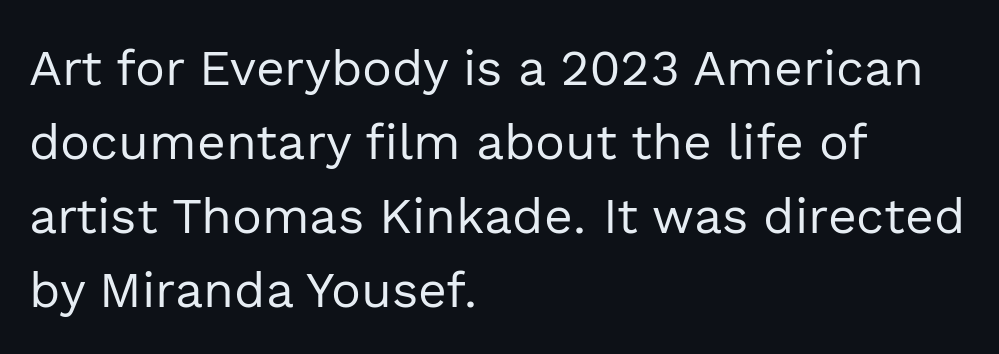
Q: Is the text bold? A: No.
Q: Is the text italic (slanted)? A: No, it is upright.
Q: Is the typeface a serif or a sans-serif typeface? A: Sans-serif.
Q: Is the text underlined? A: No.
Q: How is the paragraph aligned? A: Left-aligned.
Q: Is the spacing between letters normal or unusually wide? A: Normal.
Q: Is the spacing between lines tight, normal or loose? A: Normal.
Q: Width (condensed, normal, or wide)? A: Normal.
Q: x-height? A: Medium.
Q: Monospaced? A: No.
